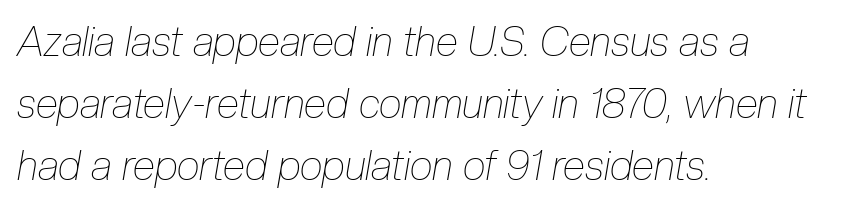
Varying glyph widths throughout — classic text-font behaviour. Characters are canted at an angle relative to the baseline's perpendicular. Compared with a centered layout, this one pins lines to the left instead. Students, note that the glyphs here touch the page at normal intervals. This is not heavy type; no bold has been used. Words float on clear page, feet unadorned.
